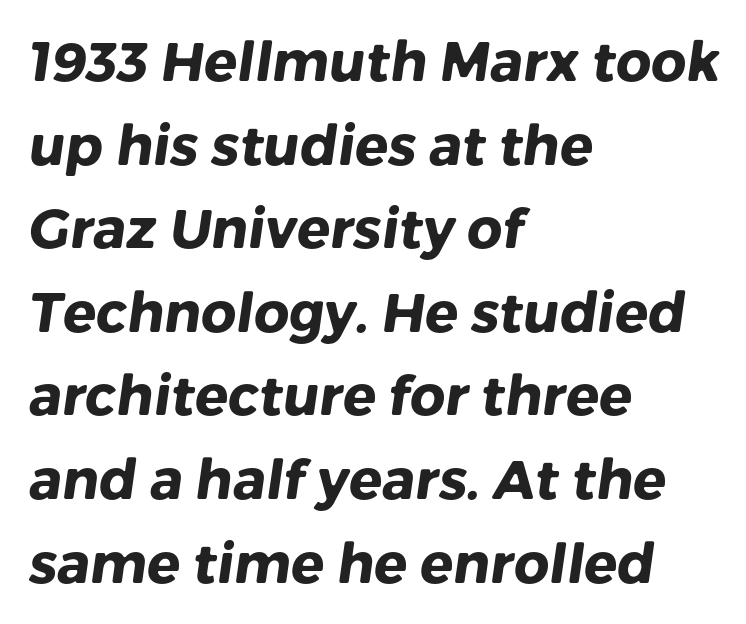
The image shows 55 px heavy sans-serif type; set left-aligned, normal line spacing (1.52x), normal letter spacing, not underlined; low stroke contrast and a medium x-height.
